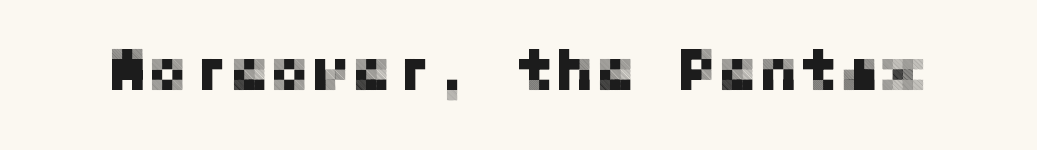
{"serif": "no", "italic": "no", "width": "normal", "stroke_contrast": "low", "x_height": "medium", "underline": "no", "letter_spacing": "normal", "letter_spacing_em": 0.0, "glyph_px": 61}
